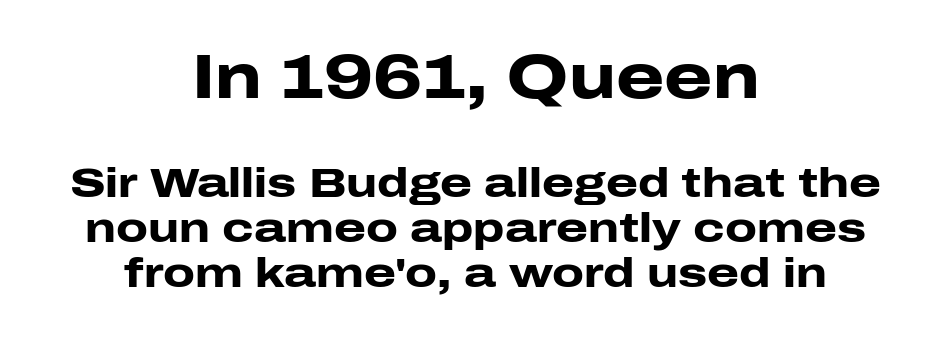
Letterform terminals end flat and unadorned throughout the passage. Check under the words: just untouched page. Baseline-to-baseline distance is barely more than the letter height. Look at the tracking — it's just the regular setting, nothing added. Weight check: bold — yes, fully. Line starts and ends both wander, symmetrically.
